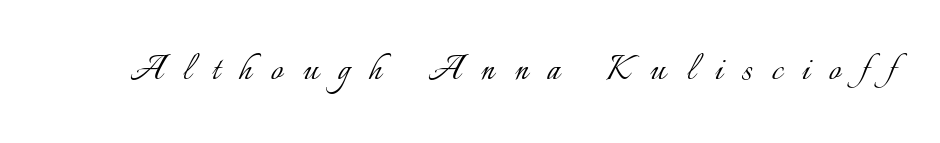
The face looks like a standard text weight, possibly lighter. Nobody drew a line under any word here. Loose tracking; the words dissolve into strings of separated letters. You could not count columns in this text — the font is proportionally spaced.
